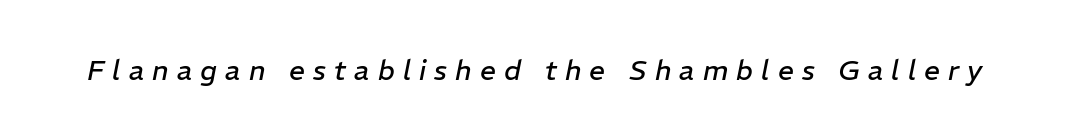
{"italic": "yes", "lean": "right", "slant_degrees": 11, "bold": "no", "weight": "regular", "width": "normal", "stroke_contrast": "low", "x_height": "medium", "monospaced": "no", "underline": "no", "letter_spacing": "wide", "letter_spacing_em": 0.29, "glyph_px": 28}
